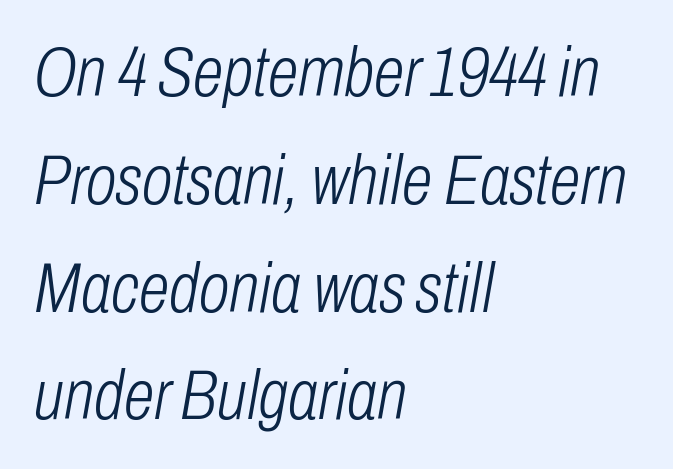
Q: Is the text bold? A: No.
Q: Is the text italic (slanted)? A: Yes, it leans right by about 10 degrees.
Q: Is the text underlined? A: No.
Q: How is the paragraph aligned? A: Left-aligned.
Q: Is the spacing between letters normal or unusually wide? A: Normal.
Q: Is the spacing between lines tight, normal or loose? A: Normal.
Q: Width (condensed, normal, or wide)? A: Condensed.
Q: Stroke contrast? A: Low.
Q: x-height? A: Medium.
Q: Monospaced? A: No.
